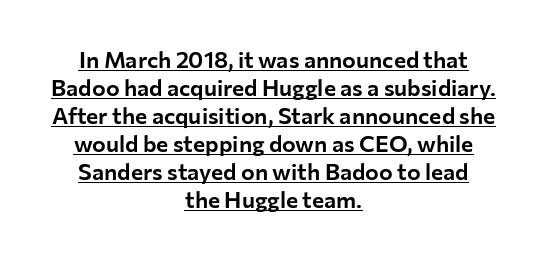
{"italic": "no", "underline": "yes", "align": "center", "line_spacing_ratio": 1.22, "letter_spacing": "normal", "letter_spacing_em": 0.0, "glyph_px": 23}
